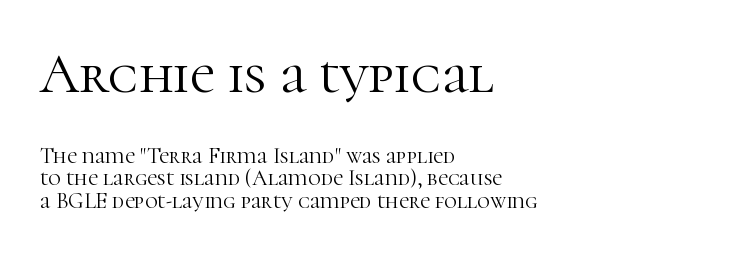
The lines are packed closely together with very little leading. The typesetting does not lean heavy: it is not bold. Letter spacing: default. Where is the straight margin? On the left. Words float on clear page, feet unadorned.
